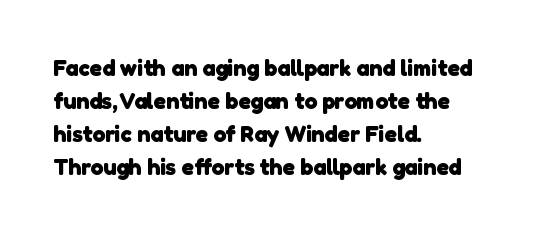
The image shows 23 px bold type; set left-aligned, normal line spacing (1.43x), normal letter spacing, not underlined.
